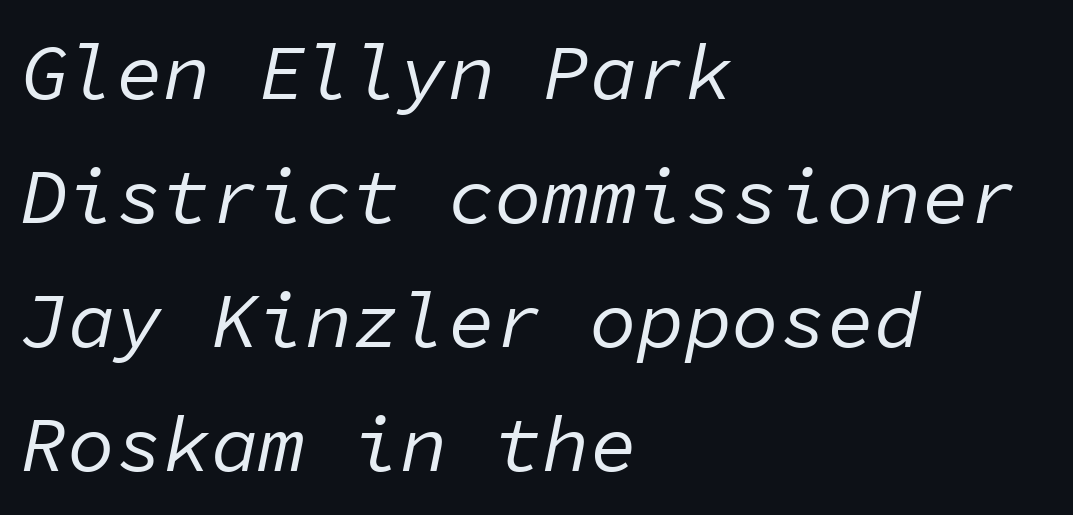
Q: Is the text bold? A: No.
Q: Is the text italic (slanted)? A: Yes, it leans right by about 11 degrees.
Q: Is the text underlined? A: No.
Q: How is the paragraph aligned? A: Left-aligned.
Q: Is the spacing between letters normal or unusually wide? A: Normal.
Q: Is the spacing between lines tight, normal or loose? A: Normal.
Q: Width (condensed, normal, or wide)? A: Normal.
Q: Stroke contrast? A: Low.
Q: x-height? A: Medium.
Q: Monospaced? A: Yes.
